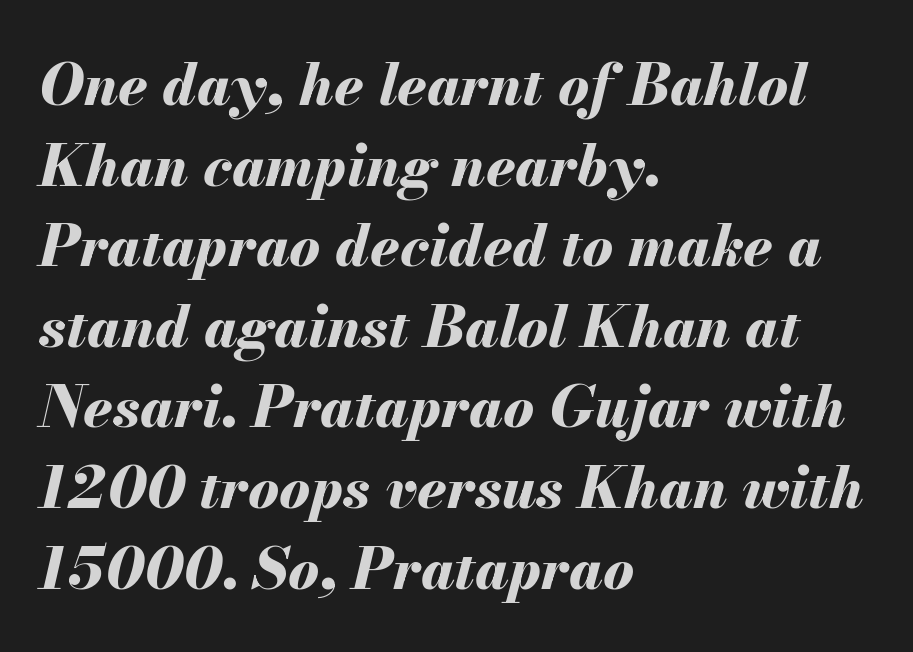
The image shows 58 px bold type, italic (leaning right); set left-aligned, normal line spacing (1.39x), normal letter spacing, not underlined; medium stroke contrast and a small x-height.
